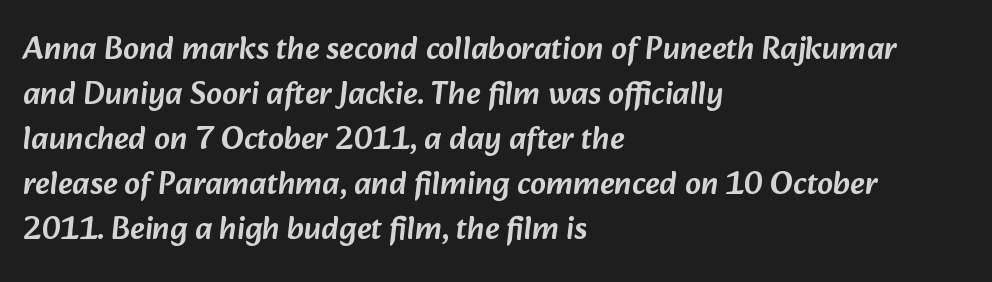
{"serif": "no", "width": "normal", "stroke_contrast": "low", "x_height": "medium", "monospaced": "no", "underline": "no", "align": "left", "line_spacing": "normal", "line_spacing_ratio": 1.41, "letter_spacing": "normal", "letter_spacing_em": 0.0, "glyph_px": 32}
